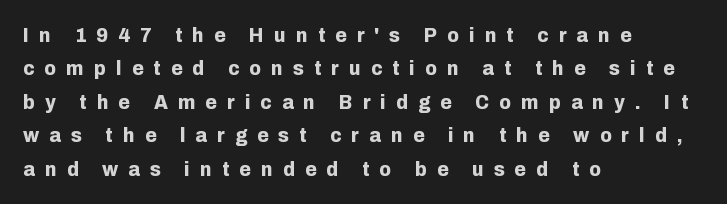
Q: Is the text bold? A: Yes.
Q: Is the text italic (slanted)? A: No, it is upright.
Q: Is the text underlined? A: No.
Q: How is the paragraph aligned? A: Left-aligned.
Q: Is the spacing between letters normal or unusually wide? A: Unusually wide.
Q: Is the spacing between lines tight, normal or loose? A: Normal.
